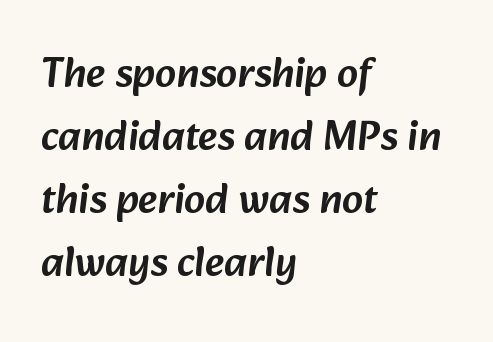
The image shows 42 px sans-serif type; set left-aligned, normal line spacing (1.5x), normal letter spacing, not underlined; low stroke contrast and a medium x-height.
